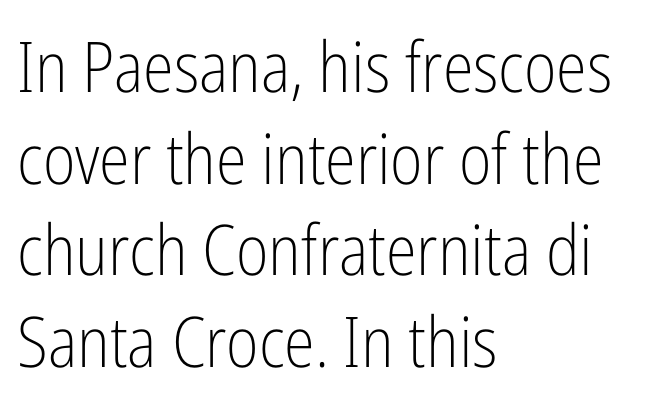
Q: Is the text bold? A: No.
Q: Is the text italic (slanted)? A: No, it is upright.
Q: Is the typeface a serif or a sans-serif typeface? A: Sans-serif.
Q: Is the text underlined? A: No.
Q: How is the paragraph aligned? A: Left-aligned.
Q: Is the spacing between letters normal or unusually wide? A: Normal.
Q: Is the spacing between lines tight, normal or loose? A: Normal.
Q: Width (condensed, normal, or wide)? A: Condensed.
Q: Stroke contrast? A: Low.
Q: x-height? A: Medium.
Q: Monospaced? A: No.
